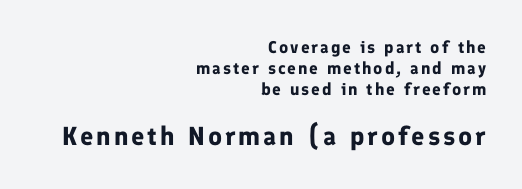
The image shows 26 px bold type, upright; set right-aligned, line spacing 1.24x, not underlined; the second (bottom) block is 1.53x larger.
